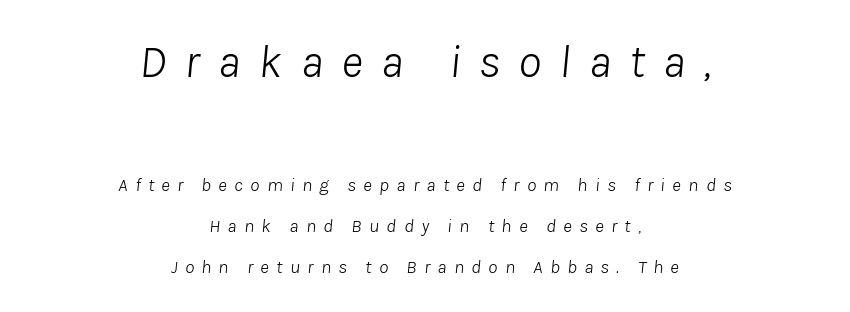
Q: Is the text bold? A: No.
Q: Is the text italic (slanted)? A: Yes, it leans right by about 8 degrees.
Q: Is the text underlined? A: No.
Q: How is the paragraph aligned? A: Centered.
Q: Is the spacing between letters normal or unusually wide? A: Unusually wide.
Q: Is the spacing between lines tight, normal or loose? A: Loose.
Q: Which block of text is set in a larger size, the first (top) or the second (bottom)? A: The first (top) one.
Q: Width (condensed, normal, or wide)? A: Normal.
Q: Stroke contrast? A: Low.
Q: x-height? A: Medium.
Q: Monospaced? A: No.
